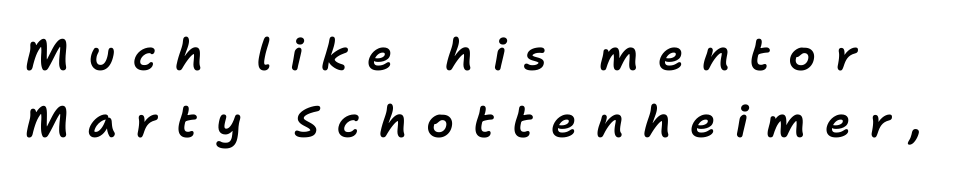
The block of text has a typical density, with ordinary space between rows. Is the type slanted? Yes — the strokes lean at a clear angle. Compared with typical body copy, the letter spacing here is much looser. You could not count columns in this text — the font is proportionally spaced. The zone under the glyphs is completely vacant.
